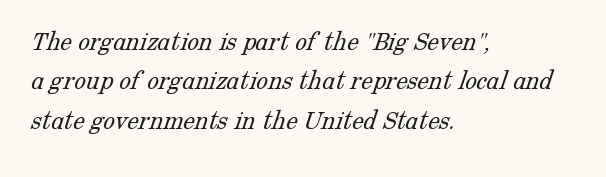
The image shows 29 px light serif type; set left-aligned, normal line spacing (1.36x), normal letter spacing, not underlined; low stroke contrast and a medium x-height.
